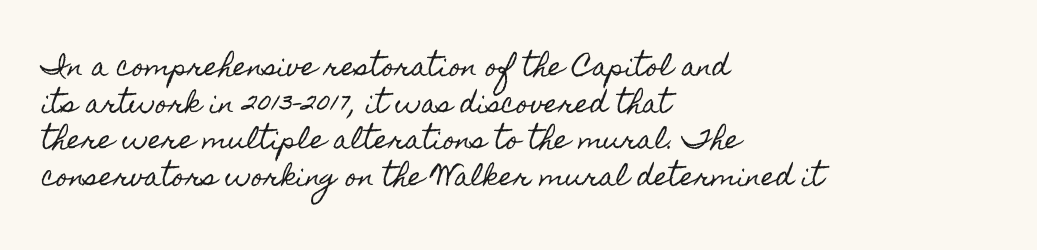
The tracking reads as untouched default to a designer's eye. Vertical spacing — default. All the whitespace from short lines collects on the right. Bare-footed words on every line.
